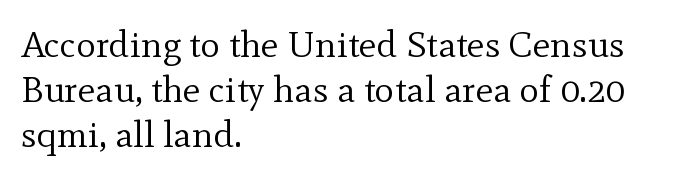
The image shows 37 px regular-weight serif type, upright; set left-aligned, line spacing 1.21x, normal letter spacing, not underlined; a small x-height.
